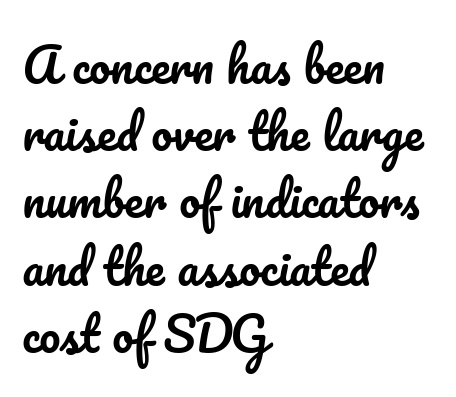
{"width": "normal", "stroke_contrast": "low", "x_height": "small", "monospaced": "no", "underline": "no", "align": "left", "line_spacing": "normal", "line_spacing_ratio": 1.43, "letter_spacing": "normal", "letter_spacing_em": 0.0, "glyph_px": 47}
